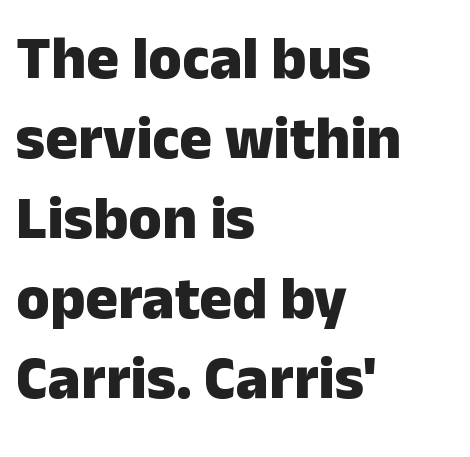
The image shows 61 px heavy sans-serif type, upright; set left-aligned, normal line spacing (1.31x), normal letter spacing, not underlined; low stroke contrast and a medium x-height.
